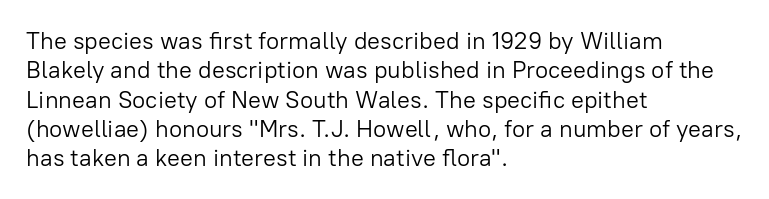
The image shows 24 px text type, upright; set left-aligned, line spacing 1.22x, normal letter spacing, not underlined.
